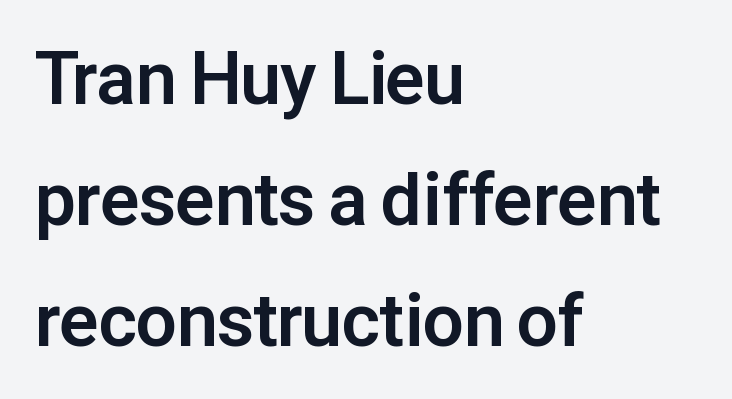
Interline gaps are of average width in this sample. Tracking here is standard; glyphs follow each other at the usual distance. Is this a sans? Yes — the strokes have no serifs. Here the designer chose a conventional face with non-uniform glyph widths.
